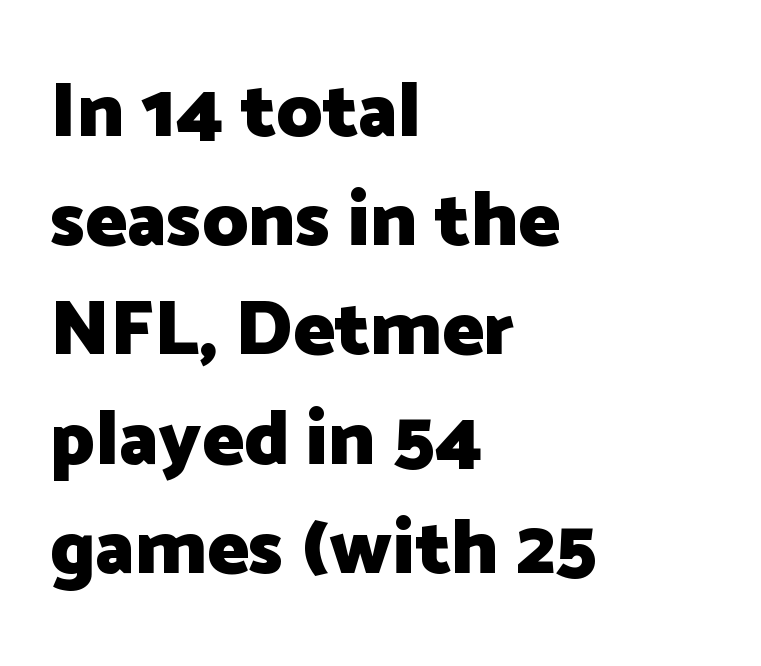
{"serif": "no", "italic": "no", "bold": "yes", "weight": "heavy", "width": "normal", "stroke_contrast": "low", "x_height": "medium", "monospaced": "no", "underline": "no", "align": "left", "line_spacing": "normal", "line_spacing_ratio": 1.4, "letter_spacing": "normal", "letter_spacing_em": 0.0, "glyph_px": 78}
